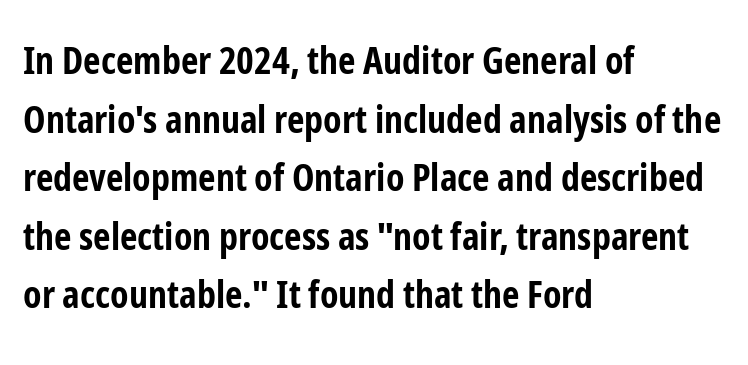
{"serif": "no", "italic": "no", "bold": "yes", "weight": "bold", "width": "condensed", "stroke_contrast": "low", "x_height": "medium", "monospaced": "no", "underline": "no", "align": "left", "line_spacing": "normal", "line_spacing_ratio": 1.54, "letter_spacing": "normal", "letter_spacing_em": 0.0, "glyph_px": 38}
